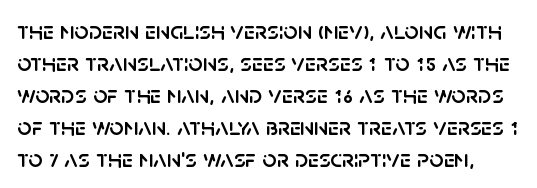
Between one letter and the next there's only the usual sliver of space. This sample uses an upright cut, with every glyph sitting square on the baseline. A clean baseline with only descenders dipping below it. The line-height multiplier appears to be the usual default.
